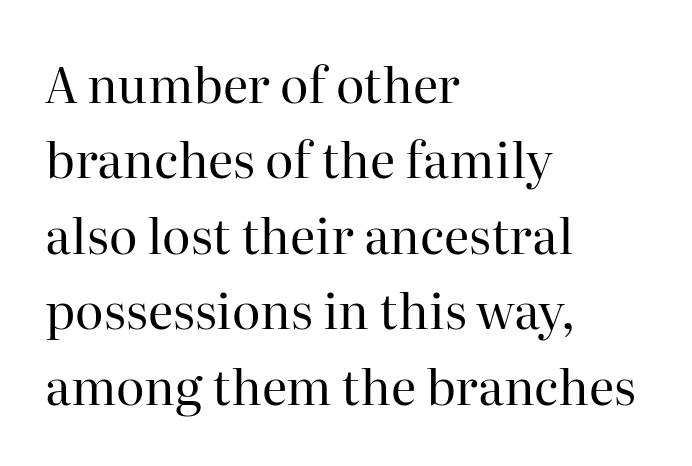
The image shows 49 px regular-weight serif type, upright; set left-aligned, normal line spacing (1.54x), normal letter spacing, not underlined; high stroke contrast and a medium x-height.
